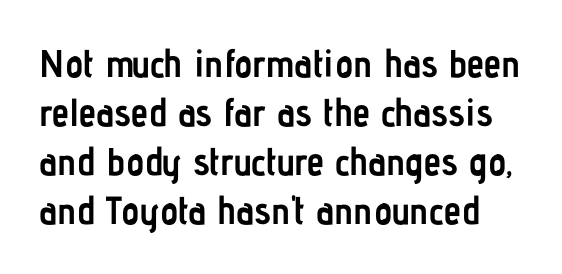
Q: Is the text bold? A: Yes.
Q: Is the text italic (slanted)? A: No, it is upright.
Q: Is the typeface a serif or a sans-serif typeface? A: Sans-serif.
Q: Is the text underlined? A: No.
Q: Is the spacing between letters normal or unusually wide? A: Normal.
Q: Is the spacing between lines tight, normal or loose? A: Normal.
Q: Width (condensed, normal, or wide)? A: Condensed.
Q: Stroke contrast? A: Low.
Q: x-height? A: Medium.
Q: Monospaced? A: No.
